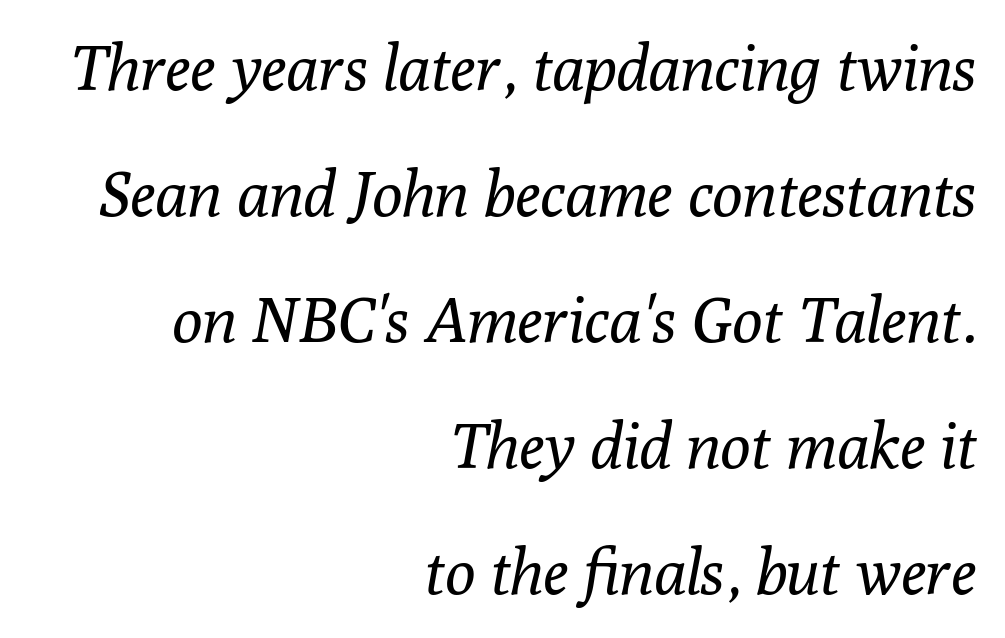
{"serif": "yes", "italic": "yes", "lean": "right", "slant_degrees": 10, "bold": "no", "weight": "regular", "width": "normal", "stroke_contrast": "low", "x_height": "medium", "monospaced": "no", "underline": "no", "align": "right", "line_spacing": "loose", "line_spacing_ratio": 2.0, "letter_spacing": "normal", "letter_spacing_em": 0.0, "glyph_px": 63}
